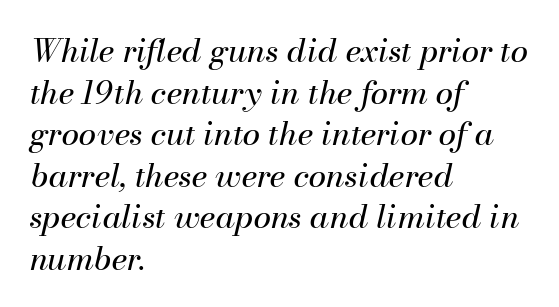
{"italic": "yes", "lean": "right", "slant_degrees": 13, "bold": "no", "weight": "regular", "width": "normal", "stroke_contrast": "medium", "x_height": "small", "monospaced": "no", "underline": "no", "align": "left", "line_spacing": "normal", "line_spacing_ratio": 1.3, "letter_spacing": "normal", "letter_spacing_em": 0.0, "glyph_px": 32}
